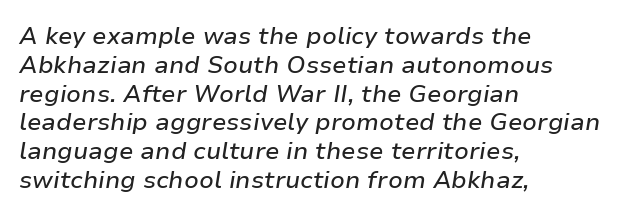
Students, note that the glyphs here touch the page at normal intervals. The strip under each line holds only bare page. Does the copy run flush right? No — it runs flush left. Would a proofreader flag this as italicized? Yes.
